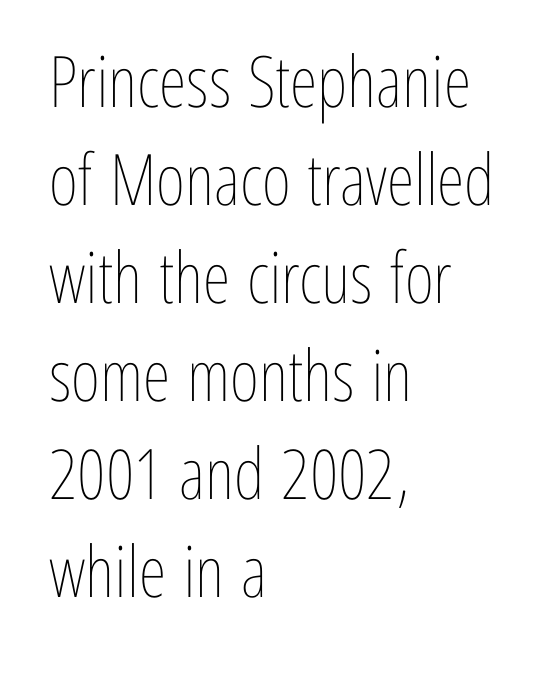
Q: Is the text bold? A: No.
Q: Is the text italic (slanted)? A: No, it is upright.
Q: Is the text underlined? A: No.
Q: How is the paragraph aligned? A: Left-aligned.
Q: Is the spacing between letters normal or unusually wide? A: Normal.
Q: Is the spacing between lines tight, normal or loose? A: Normal.
Q: Width (condensed, normal, or wide)? A: Condensed.
Q: Stroke contrast? A: Low.
Q: x-height? A: Medium.
Q: Monospaced? A: No.
